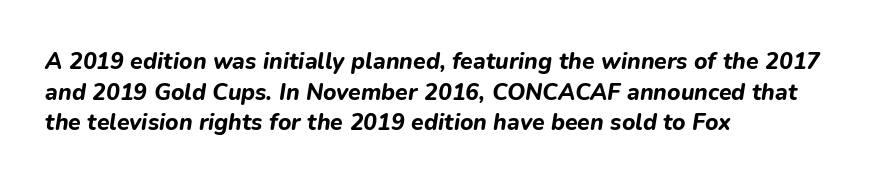
{"italic": "yes", "lean": "right", "slant_degrees": 9, "bold": "yes", "underline": "no", "align": "left", "line_spacing": "normal", "line_spacing_ratio": 1.33, "letter_spacing": "normal", "letter_spacing_em": 0.0, "glyph_px": 23}
